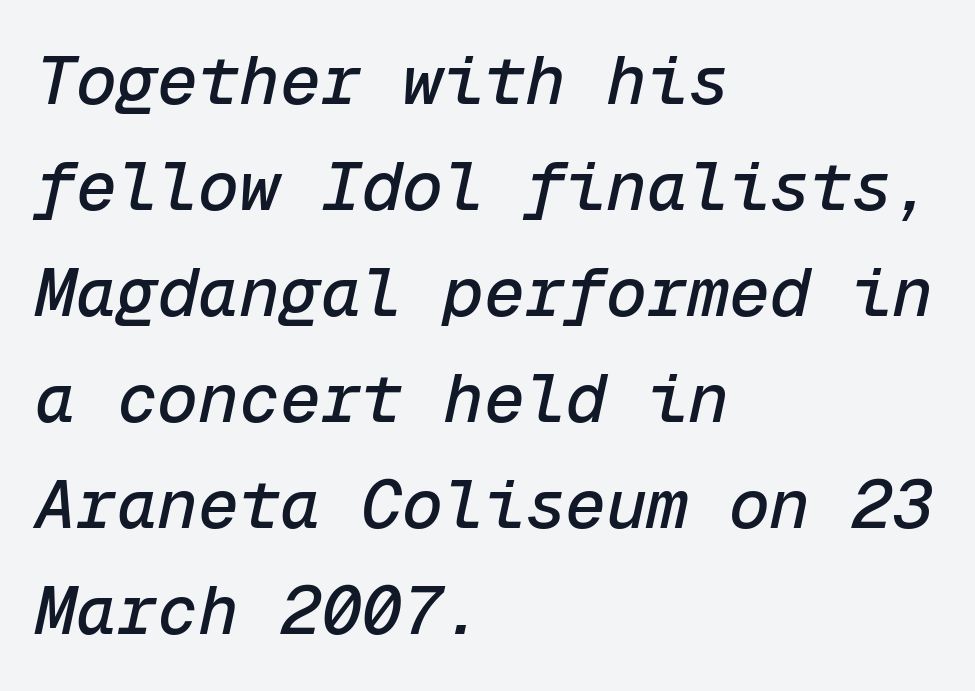
The tracking reads as untouched default to a designer's eye. Horizontally, the lines are justified to the leading edge only. Check the space under the baseline: it is left empty. Normally led — the rows are evenly, conventionally spaced. Observe the lean: these are italic letterforms.
